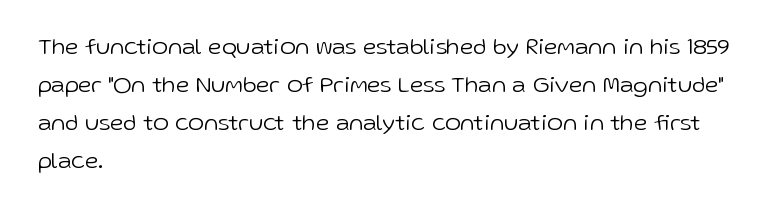
{"italic": "no", "bold": "no", "underline": "no", "align": "left", "line_spacing": "normal", "line_spacing_ratio": 1.58, "letter_spacing": "normal", "letter_spacing_em": 0.0, "glyph_px": 24}
